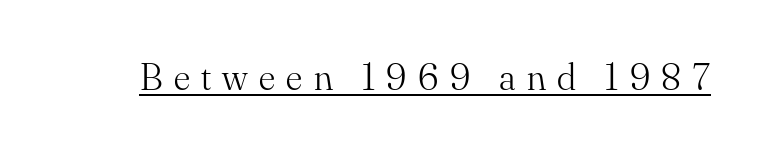
Q: Is the text bold? A: No.
Q: Is the text italic (slanted)? A: No, it is upright.
Q: Is the typeface a serif or a sans-serif typeface? A: Serif.
Q: Is the text underlined? A: Yes.
Q: Is the spacing between letters normal or unusually wide? A: Unusually wide.
Q: Width (condensed, normal, or wide)? A: Normal.
Q: Stroke contrast? A: Medium.
Q: x-height? A: Small.
Q: Monospaced? A: No.
